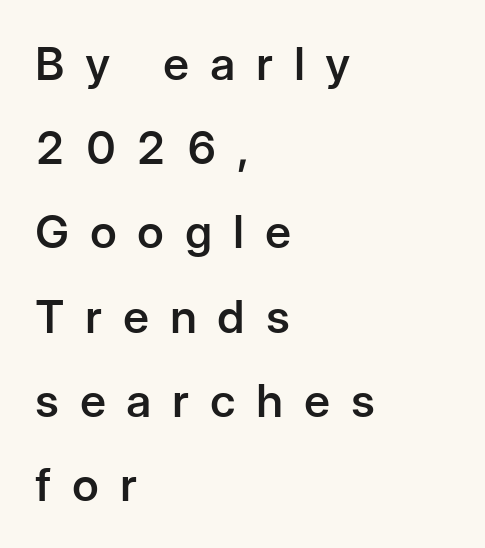
There is plenty of visible air inserted between adjacent glyphs. The typeface chosen for these lines omits serifs. These lines are rendered in a variable-pitch font. The foot of each line stays bare and open.
